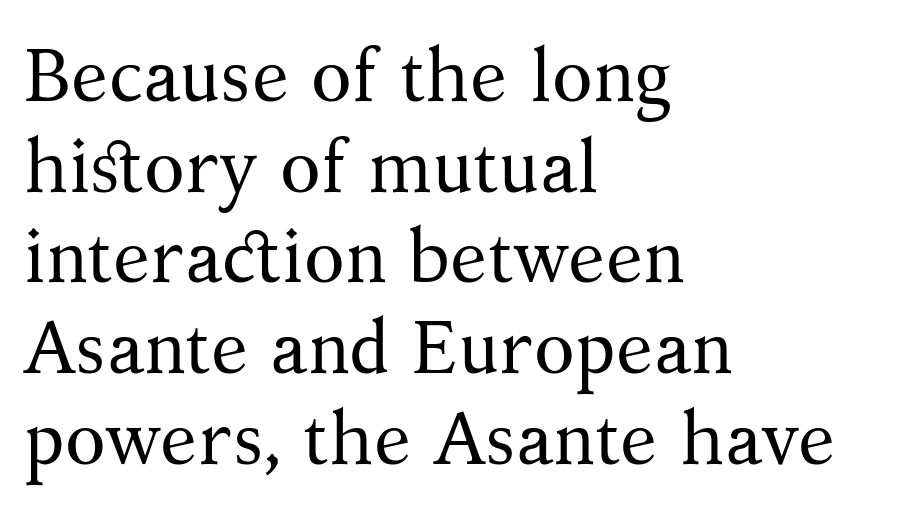
The image shows 75 px regular-weight serif type, upright; set left-aligned, line spacing 1.21x, normal letter spacing, not underlined; medium stroke contrast and a medium x-height.
